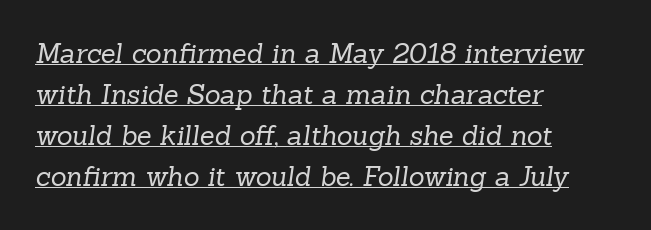
Is the block centered? No — it sits flush against the left margin. The rendered words wear a rule along their underside. Characters follow at the spacing the type designer built in. Vertical stems look standard width or narrower in stroke.
